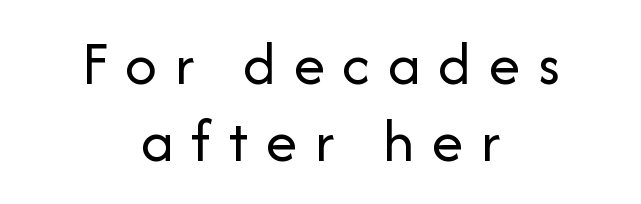
The zone under the glyphs is completely vacant. The whitespace from short lines is split evenly between both sides. Spacing verdict: proportional, widths tailored to each character. Heft: none added — not bold. This rendering widens character spacing well past its baseline value.
